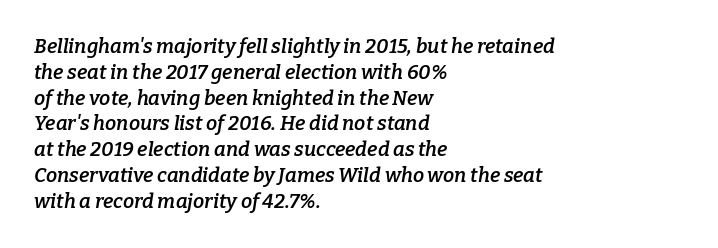
The image shows 20 px text type, italic (leaning right); set left-aligned, normal line spacing (1.29x), normal letter spacing, not underlined.
